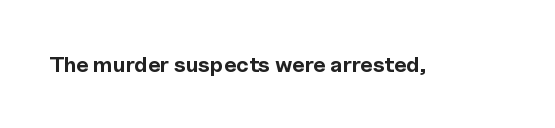
The image shows 22 px bold type, upright; set normal letter spacing, not underlined.
